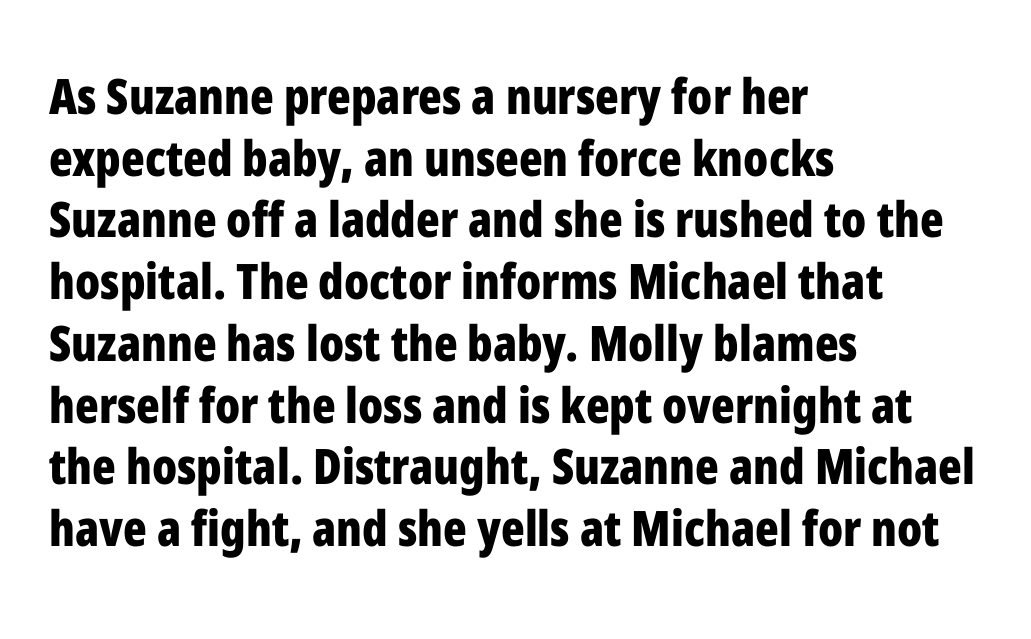
Ascenders rise straight up at ninety degrees. If you measured baseline to baseline, you'd find a middling distance. Check under the words: just untouched page. On the weight axis this lands at bold, roughly 700. Notice how the passage keeps a crisp vertical edge on the left only. Do the characters align in a grid? No, the font is proportional.
